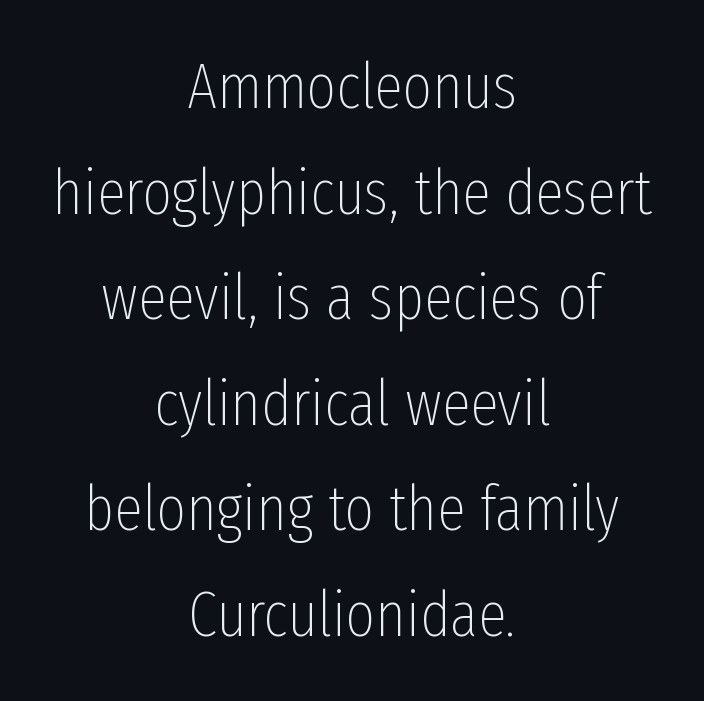
The text block is weighted toward neither margin, spreading evenly from the middle. Descender tails drop into unmarked territory. Is there any slant? The stems are plumb. The rendering uses natural spacing where letterforms have individual widths. The type is set solid horizontally, with unmodified tracking. Honestly, the row spacing looks completely unremarkable.
